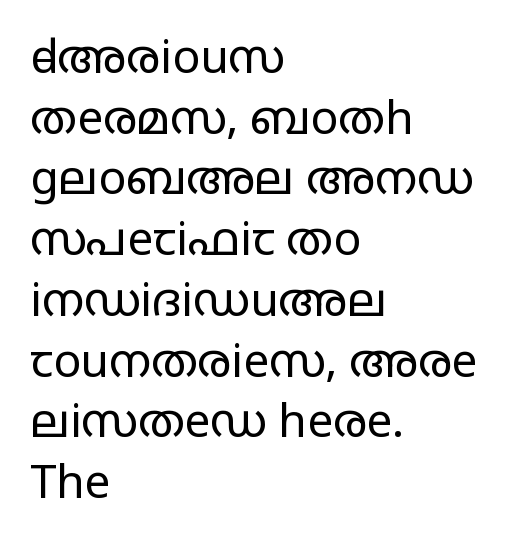
Q: Is the text bold? A: No.
Q: Is the text italic (slanted)? A: No, it is upright.
Q: Is the typeface a serif or a sans-serif typeface? A: Sans-serif.
Q: Is the text underlined? A: No.
Q: How is the paragraph aligned? A: Left-aligned.
Q: Is the spacing between letters normal or unusually wide? A: Normal.
Q: Is the spacing between lines tight, normal or loose? A: Normal.
Q: Width (condensed, normal, or wide)? A: Wide.
Q: Stroke contrast? A: Low.
Q: x-height? A: Large.
Q: Monospaced? A: No.
